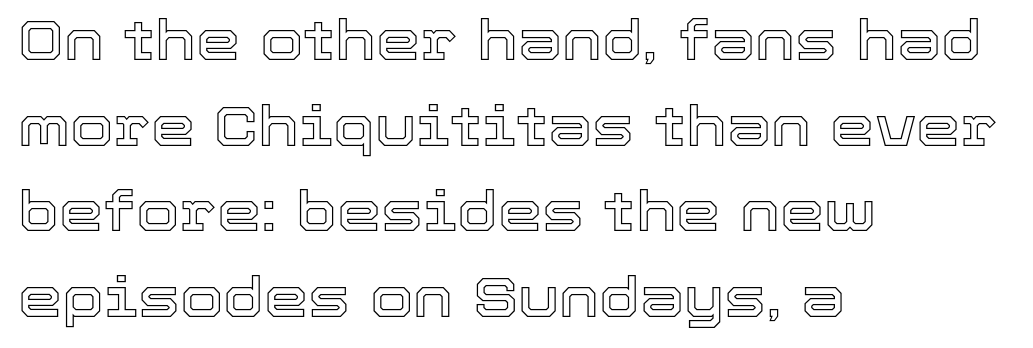
{"italic": "no", "width": "normal", "x_height": "medium", "monospaced": "no", "underline": "no", "align": "left", "line_spacing": "normal", "line_spacing_ratio": 1.53, "letter_spacing": "normal", "letter_spacing_em": 0.0, "glyph_px": 56}
